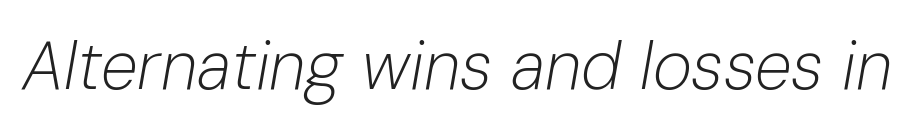
{"italic": "yes", "lean": "right", "slant_degrees": 10, "bold": "no", "weight": "light", "width": "normal", "stroke_contrast": "low", "x_height": "medium", "monospaced": "no", "underline": "no", "letter_spacing": "normal", "letter_spacing_em": 0.0, "glyph_px": 67}
